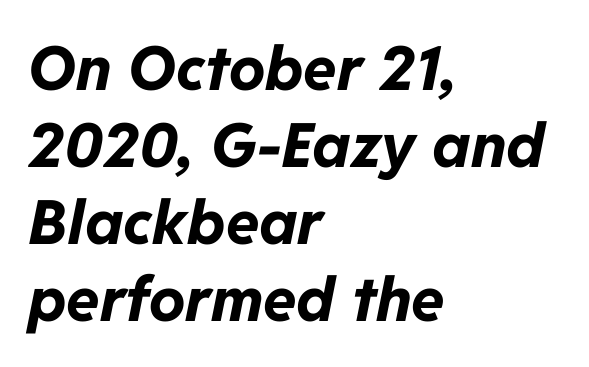
The rendering applies a slant to the glyphs. Vertical spacing — default. Caption: bold face, heavy strokes. Which margin do the lines hug? The left one — the right edge is uneven. The rendering keeps characters at their native spacing. You could not count columns in this text — the font is proportionally spaced.
